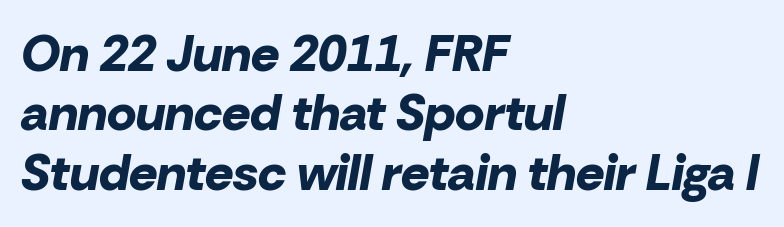
{"italic": "yes", "lean": "right", "slant_degrees": 10, "bold": "yes", "weight": "bold", "width": "normal", "stroke_contrast": "low", "x_height": "medium", "monospaced": "no", "underline": "no", "align": "left", "line_spacing_ratio": 1.19, "letter_spacing": "normal", "letter_spacing_em": 0.0, "glyph_px": 50}
